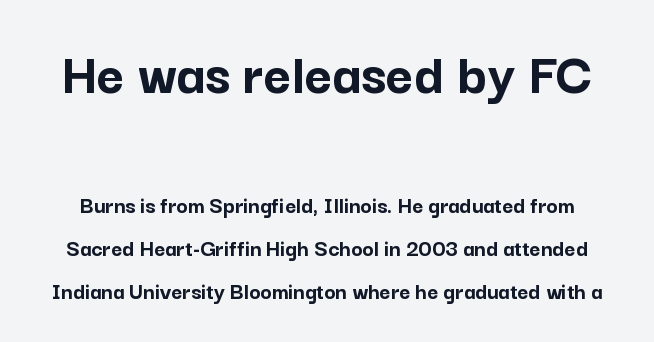
Chunky letters — that's bold for sure. Grotesque or geometric, the face here clearly has no serifs. The face used here is proportionally spaced, like ordinary book or web type. Each word holds together tightly as a unit, with standard inter-letter gaps.
